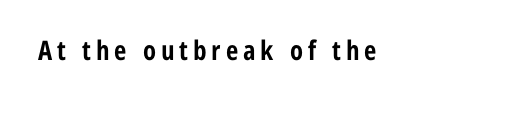
{"italic": "no", "bold": "yes", "underline": "no", "glyph_px": 27}
